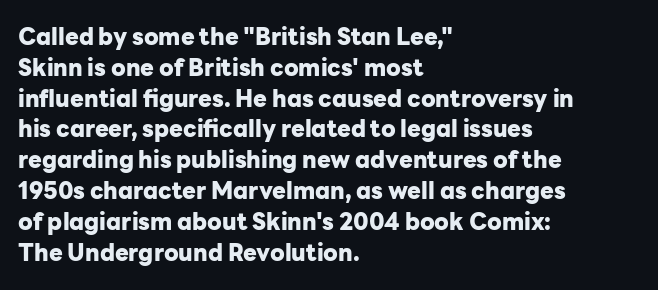
It's the straight-up-and-down kind of type. Descender tails drop into unmarked territory. Weight check: bold — yes, fully. Line beginnings align vertically; line endings do not.
